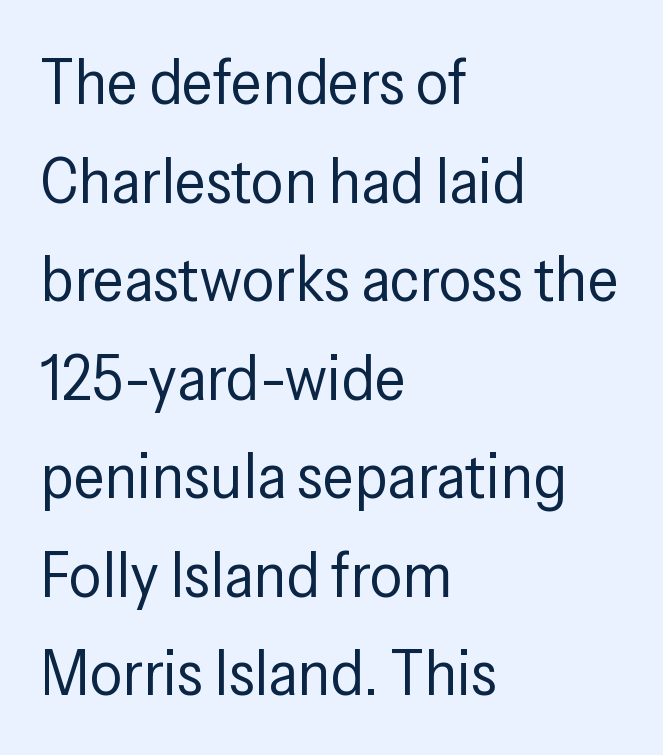
{"serif": "no", "italic": "no", "bold": "no", "weight": "regular", "width": "condensed", "stroke_contrast": "low", "x_height": "medium", "monospaced": "no", "underline": "no", "align": "left", "line_spacing": "normal", "line_spacing_ratio": 1.54, "letter_spacing": "normal", "letter_spacing_em": 0.0, "glyph_px": 64}
